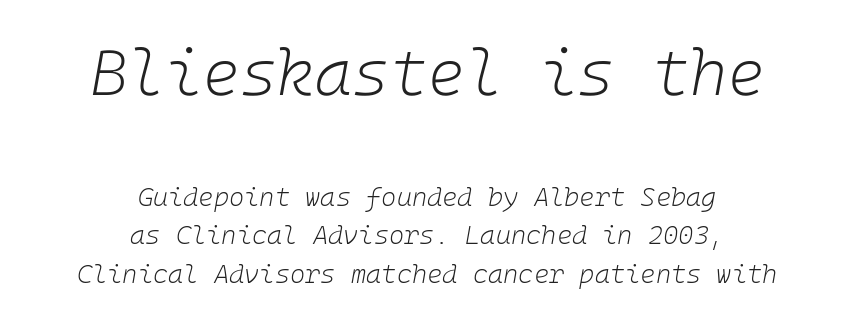
{"italic": "yes", "lean": "right", "slant_degrees": 10, "bold": "no", "weight": "light", "width": "normal", "stroke_contrast": "low", "x_height": "medium", "underline": "no", "align": "center", "line_spacing": "normal", "line_spacing_ratio": 1.48, "letter_spacing": "normal", "letter_spacing_em": 0.0, "larger_block": "first", "size_ratio": 2.46, "glyph_px": 64}
